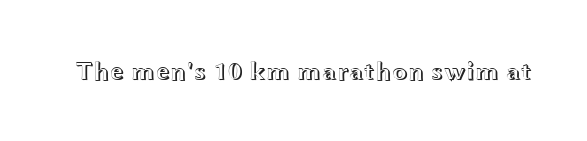
{"italic": "no", "underline": "no", "letter_spacing": "normal", "letter_spacing_em": 0.0, "glyph_px": 26}
